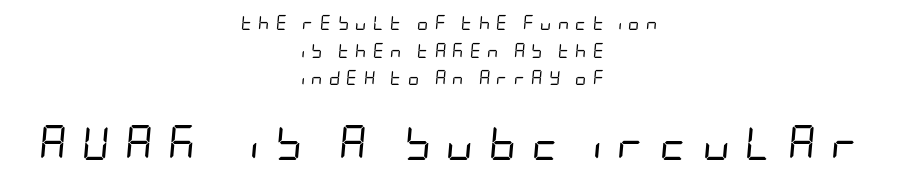
The glyphs look as if they've been sheared to an angle. Each word looks stretched out because of the extra space between its letters. In CSS terms this would be text-align: center. Decoration check: the copy has no underline.
